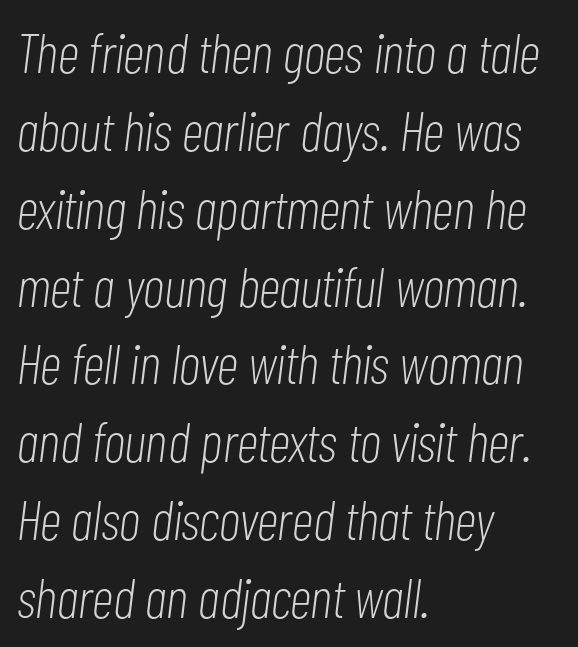
The image shows 56 px light, condensed type, italic (leaning right); set left-aligned, normal line spacing (1.39x), normal letter spacing, not underlined; low stroke contrast and a medium x-height.
